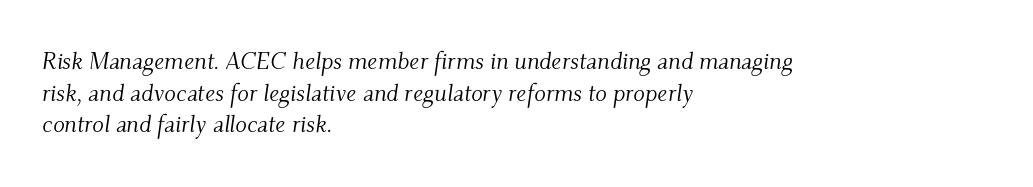
{"italic": "yes", "lean": "right", "slant_degrees": 9, "bold": "no", "underline": "no", "align": "left", "line_spacing": "normal", "line_spacing_ratio": 1.32, "letter_spacing": "normal", "letter_spacing_em": 0.0, "glyph_px": 24}
